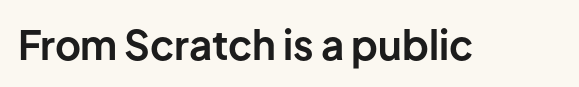
The type is set solid horizontally, with unmodified tracking. Descenders are the only things crossing below the line. Every letter is thick-stroked: bold, no question. Each letter keeps its own natural width here, so spacing adapts to shape.
